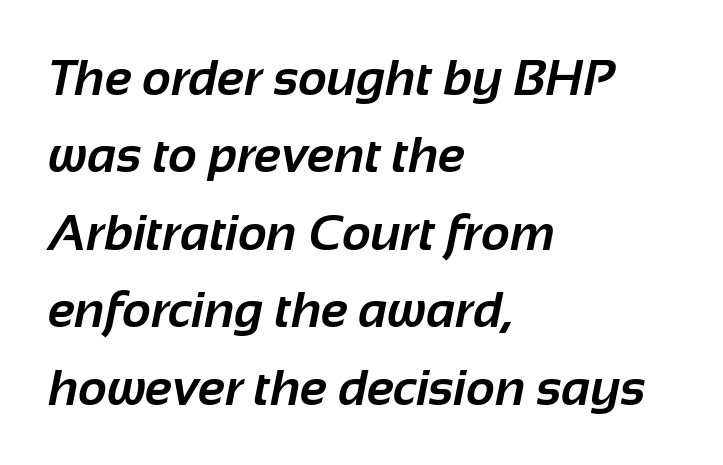
Whoever set this chose a conventional vertical rhythm. The foot of each line stays bare and open. Is the block centered? No — it sits flush against the left margin. The letters sit at their default tracking, neither squeezed nor spread.
